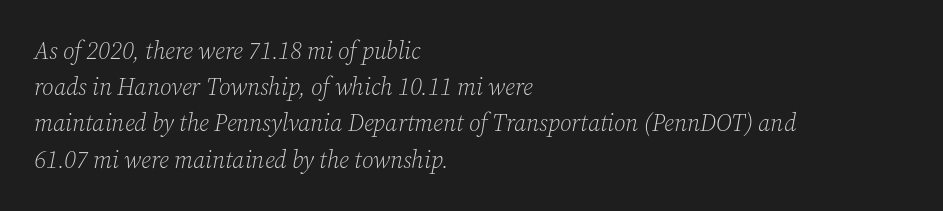
{"italic": "yes", "lean": "right", "slant_degrees": 12, "bold": "no", "underline": "no", "align": "left", "line_spacing": "normal", "line_spacing_ratio": 1.51, "letter_spacing": "normal", "letter_spacing_em": 0.0, "glyph_px": 24}
